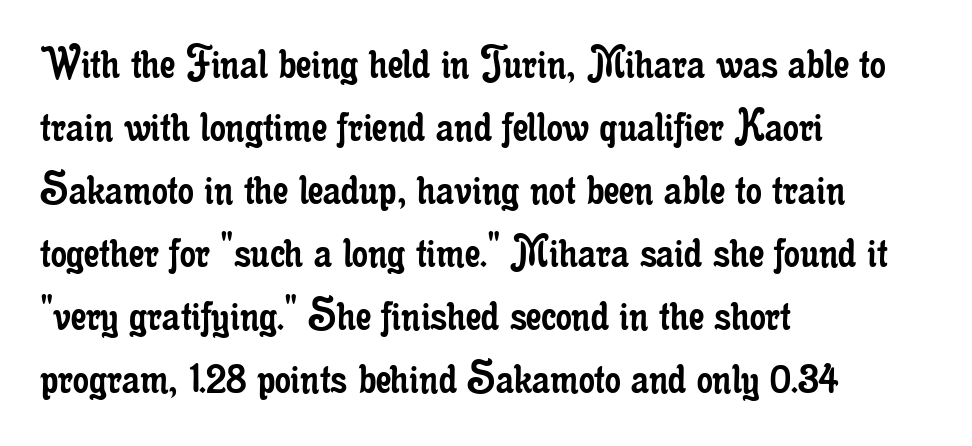
The image shows 50 px regular-weight, condensed serif type, upright; set left-aligned, normal line spacing (1.26x), normal letter spacing, not underlined; low stroke contrast and a small x-height.
